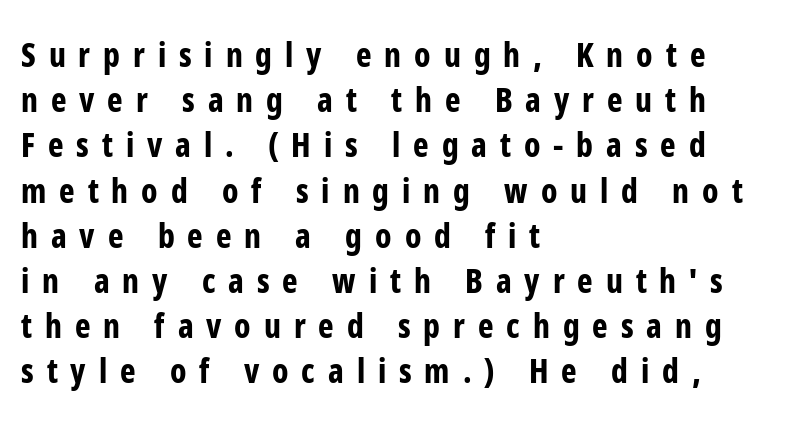
The image shows 33 px bold, condensed sans-serif type, upright; set left-aligned, normal line spacing (1.37x), unusually wide letter spacing (+0.39 em), not underlined; low stroke contrast and a medium x-height.
